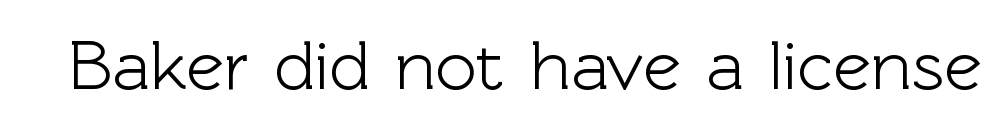
The image shows 71 px sans-serif type, upright; set normal letter spacing, not underlined; a medium x-height.
